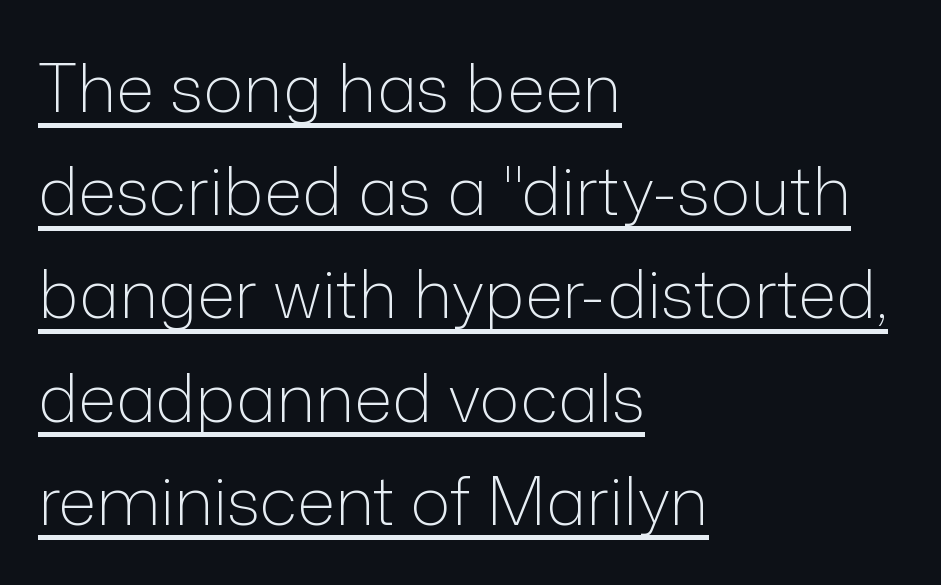
The image shows 67 px light sans-serif type, upright; set left-aligned, normal line spacing (1.54x), normal letter spacing, underlined; low stroke contrast and a medium x-height.
